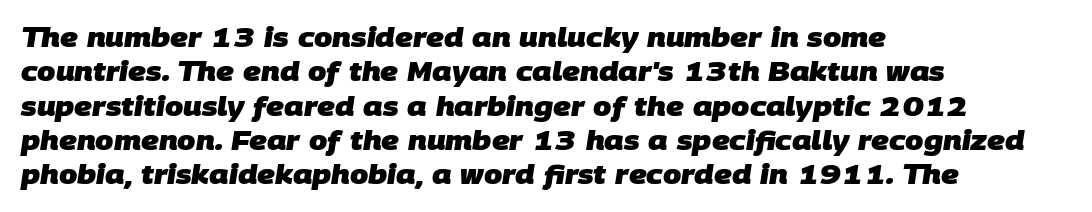
Q: Is the text bold? A: Yes.
Q: Is the text underlined? A: No.
Q: How is the paragraph aligned? A: Left-aligned.
Q: Is the spacing between letters normal or unusually wide? A: Normal.
Q: Is the spacing between lines tight, normal or loose? A: Normal.
